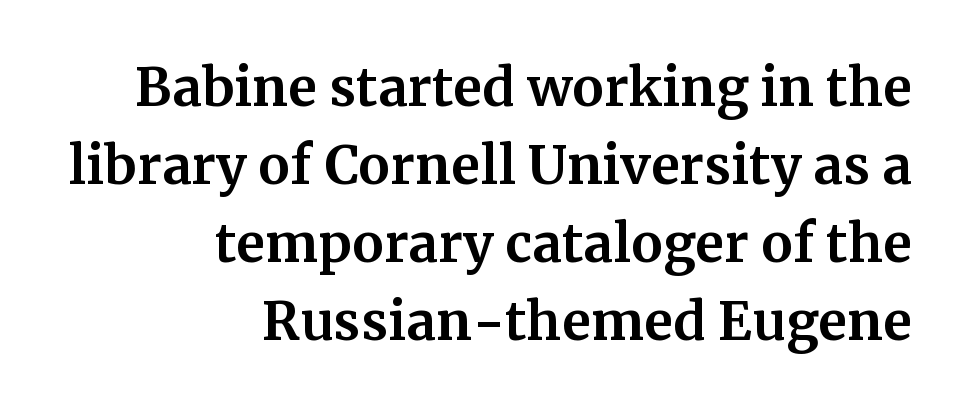
All the whitespace from short lines collects on the left. Varying glyph widths throughout — classic text-font behaviour. The characters display serif detailing at their extremities. Nothing unusual about the tracking: characters are spaced as the font intends. Rule under the text: the space is simply empty.
